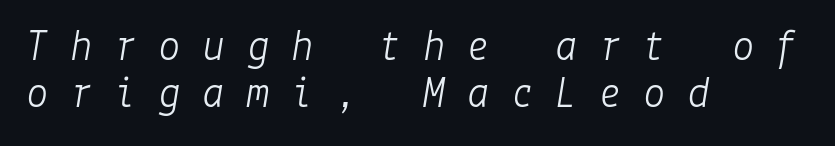
The letters are spread apart with noticeably loose tracking. Leading is clearly below the norm, producing a dense column. You can tell it's italic because the verticals aren't actually vertical. Caption: multi-line text, flush left, ragged right.
